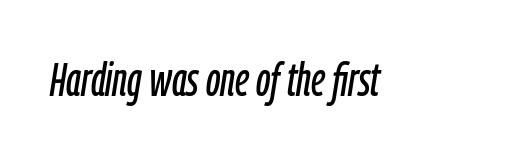
The image shows 47 px condensed type, italic (leaning right); set normal letter spacing, not underlined; low stroke contrast and a medium x-height.
